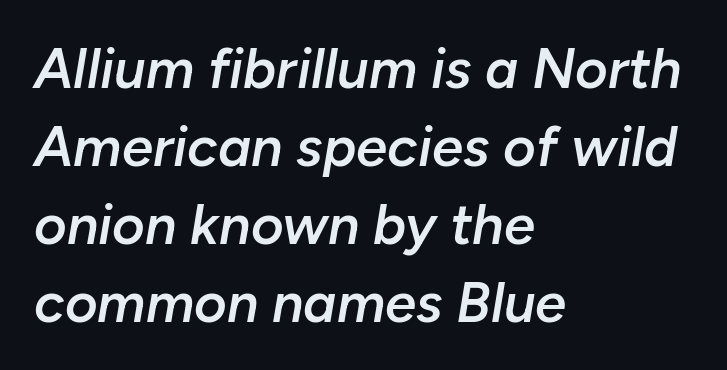
{"italic": "yes", "lean": "right", "slant_degrees": 10, "bold": "semi", "weight": "semibold", "width": "normal", "stroke_contrast": "low", "x_height": "medium", "monospaced": "no", "underline": "no", "align": "left", "line_spacing": "normal", "line_spacing_ratio": 1.39, "letter_spacing": "normal", "letter_spacing_em": 0.0, "glyph_px": 56}
